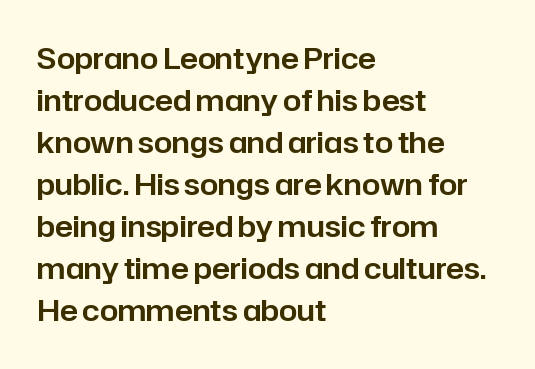
Q: Is the text italic (slanted)? A: No, it is upright.
Q: Is the typeface a serif or a sans-serif typeface? A: Sans-serif.
Q: Is the text underlined? A: No.
Q: How is the paragraph aligned? A: Left-aligned.
Q: Is the spacing between letters normal or unusually wide? A: Normal.
Q: Is the spacing between lines tight, normal or loose? A: Normal.
Q: Width (condensed, normal, or wide)? A: Normal.
Q: Stroke contrast? A: Low.
Q: x-height? A: Medium.
Q: Monospaced? A: No.
